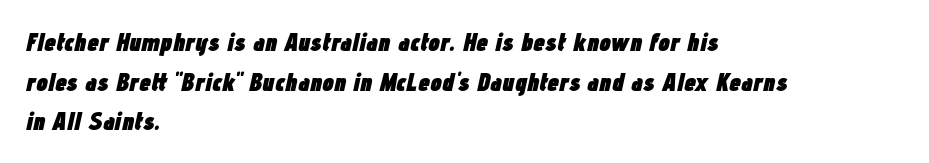
{"italic": "yes", "lean": "right", "slant_degrees": 12, "bold": "yes", "underline": "no", "align": "left", "line_spacing": "normal", "line_spacing_ratio": 1.52, "letter_spacing": "normal", "letter_spacing_em": 0.0, "glyph_px": 26}
